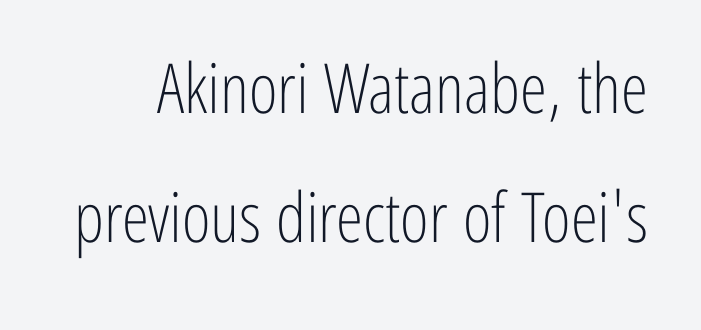
Posture: straight, roman, zero tilt. This rendering employs a face without finishing strokes, i.e., a sans-serif. A typesetter would call this proportional, since set widths differ per character. This sample uses plain, unmodified letter spacing. Any mark beneath the type? The region is blank. A quiet, ordinary-to-light weight characterises the typeface.
